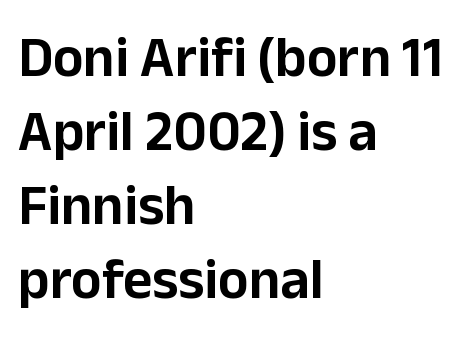
The text block is weighted toward the left margin, trailing off unevenly rightward. The letters carry no serifs — their stems end cleanly without finishing strokes. The letters sit at their default tracking, neither squeezed nor spread. Does the leading feel generous? No, just average. The rendering uses natural spacing where letterforms have individual widths. A clean baseline with only descenders dipping below it.
